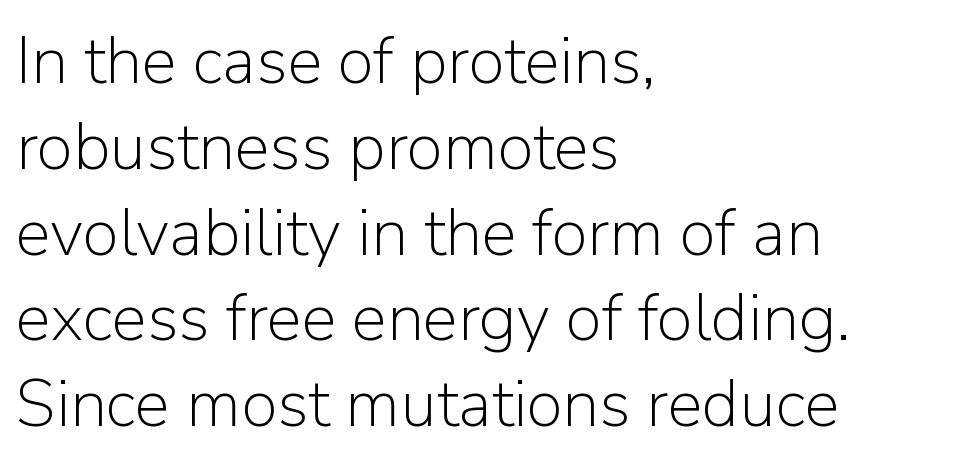
Q: Is the text bold? A: No.
Q: Is the text italic (slanted)? A: No, it is upright.
Q: Is the typeface a serif or a sans-serif typeface? A: Sans-serif.
Q: Is the text underlined? A: No.
Q: How is the paragraph aligned? A: Left-aligned.
Q: Is the spacing between letters normal or unusually wide? A: Normal.
Q: Is the spacing between lines tight, normal or loose? A: Normal.
Q: Width (condensed, normal, or wide)? A: Normal.
Q: Stroke contrast? A: Low.
Q: x-height? A: Medium.
Q: Monospaced? A: No.
